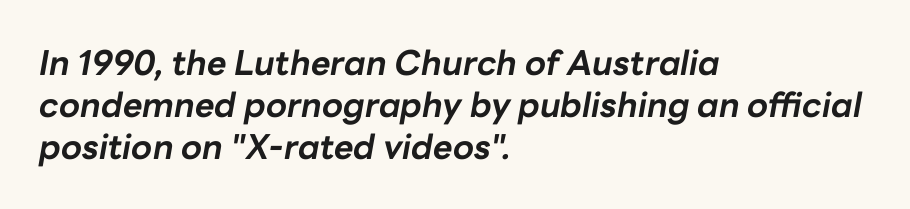
The passage shown is not underscored anywhere. Caption: bold face, heavy strokes. A typesetter would mark this as italic. Line beginnings align vertically; line endings do not. Do the characters align in a grid? No, the font is proportional. The letters sit at their default tracking, neither squeezed nor spread.
